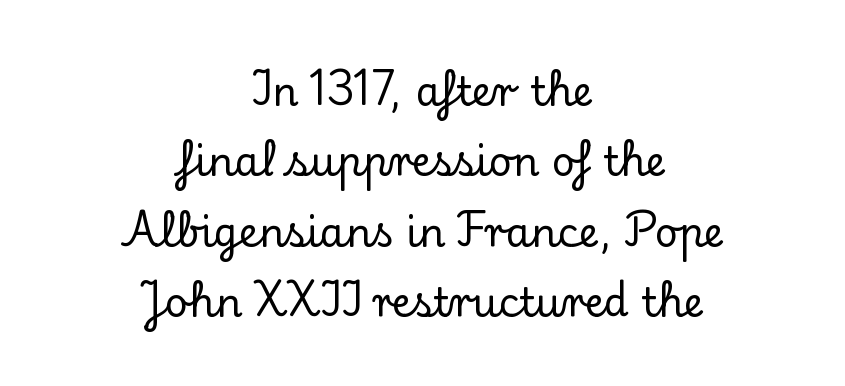
The paragraph has two soft edges and a firm central axis. Examine the stroke ends and you'll spot serifs. Type without underlining. The letters advance in unequal steps, a hallmark of proportional type.
